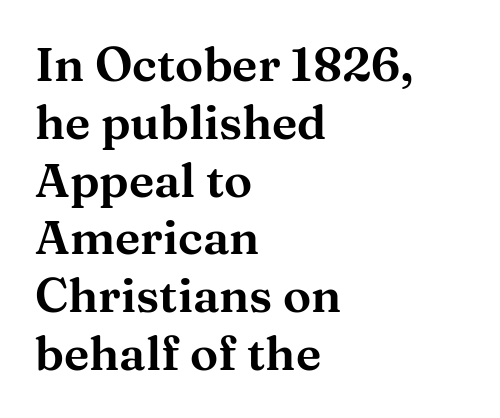
This sample is left-justified, so line endings fall wherever the words run out. The face used here is rendered with its standard letterfit. This is serif lettering, the kind often seen in printed books. Clear beneath every line of the passage. Spacing verdict: proportional, widths tailored to each character. Style check: upright.
